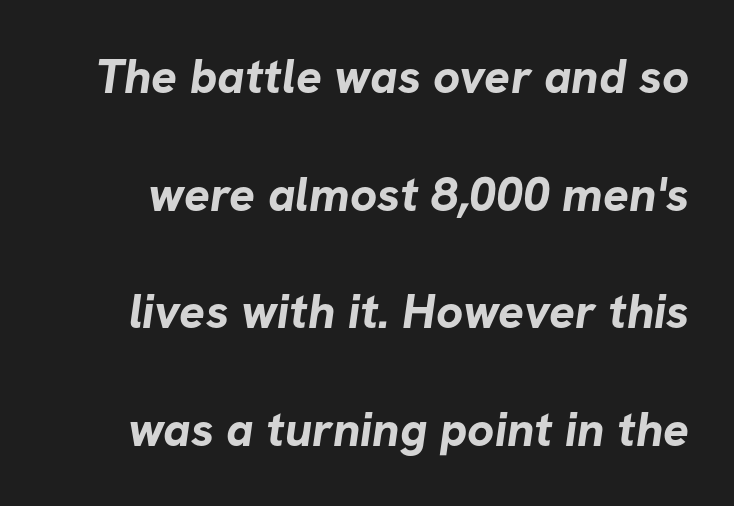
Q: Is the text bold? A: Yes.
Q: Is the typeface a serif or a sans-serif typeface? A: Sans-serif.
Q: Is the text underlined? A: No.
Q: Is the spacing between letters normal or unusually wide? A: Normal.
Q: Is the spacing between lines tight, normal or loose? A: Loose.
Q: Width (condensed, normal, or wide)? A: Normal.
Q: Stroke contrast? A: Low.
Q: x-height? A: Medium.
Q: Monospaced? A: No.
